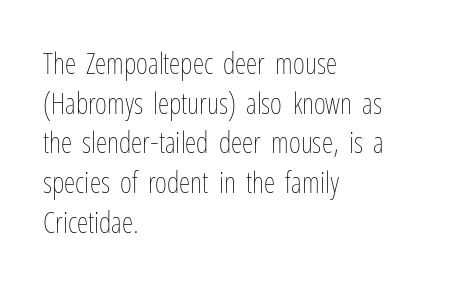
The image shows 29 px thin, condensed type, upright; set left-aligned, normal line spacing (1.37x), normal letter spacing, not underlined; low stroke contrast and a medium x-height.
